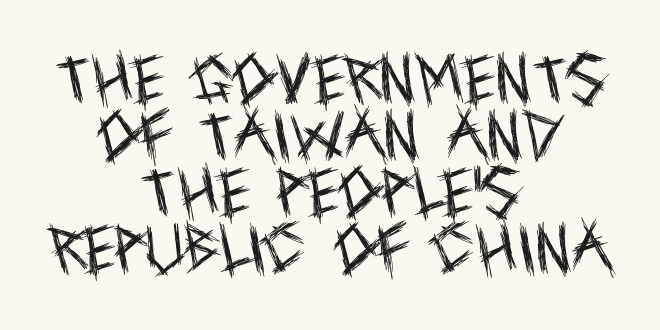
Q: Is the text bold? A: No.
Q: Is the text italic (slanted)? A: No, it is upright.
Q: Is the typeface a serif or a sans-serif typeface? A: Sans-serif.
Q: Is the text underlined? A: No.
Q: How is the paragraph aligned? A: Centered.
Q: Is the spacing between letters normal or unusually wide? A: Normal.
Q: Is the spacing between lines tight, normal or loose? A: Tight.
Q: Width (condensed, normal, or wide)? A: Condensed.
Q: x-height? A: Large.
Q: Monospaced? A: No.
